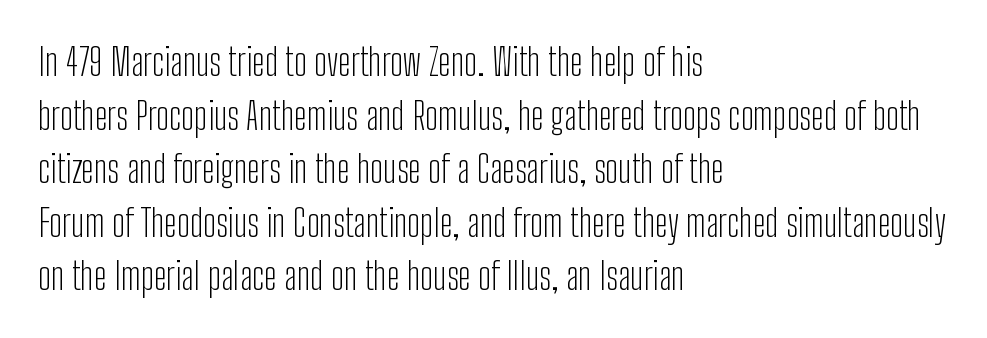
Q: Is the text bold? A: No.
Q: Is the text italic (slanted)? A: No, it is upright.
Q: Is the typeface a serif or a sans-serif typeface? A: Sans-serif.
Q: Is the text underlined? A: No.
Q: How is the paragraph aligned? A: Left-aligned.
Q: Is the spacing between letters normal or unusually wide? A: Normal.
Q: Is the spacing between lines tight, normal or loose? A: Normal.
Q: Width (condensed, normal, or wide)? A: Condensed.
Q: Stroke contrast? A: Low.
Q: x-height? A: Medium.
Q: Monospaced? A: No.
